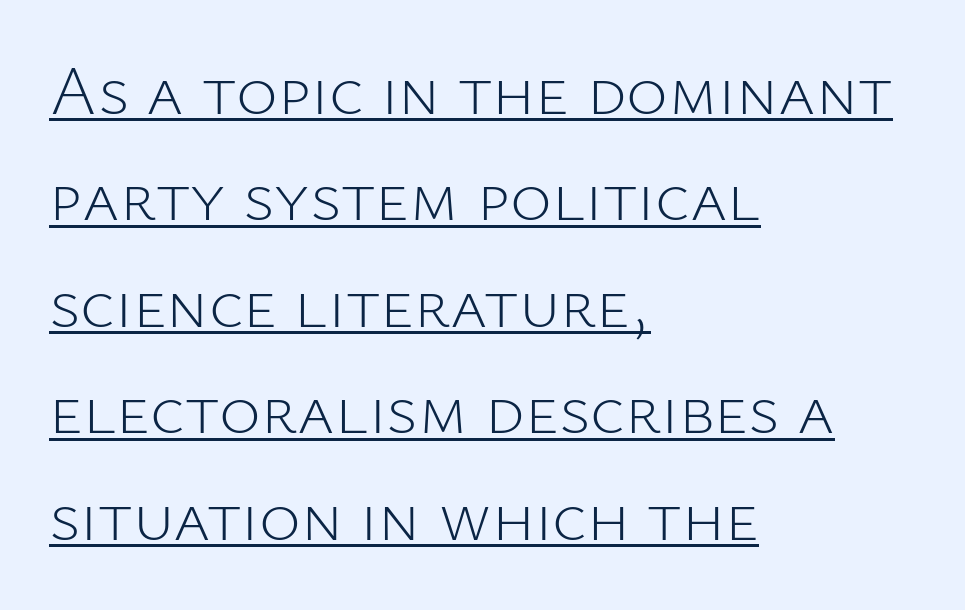
{"serif": "no", "italic": "no", "bold": "no", "weight": "light", "width": "normal", "stroke_contrast": "low", "x_height": "medium", "monospaced": "no", "underline": "yes", "align": "left", "line_spacing": "normal", "line_spacing_ratio": 1.5, "letter_spacing": "normal", "letter_spacing_em": 0.0, "glyph_px": 71}
